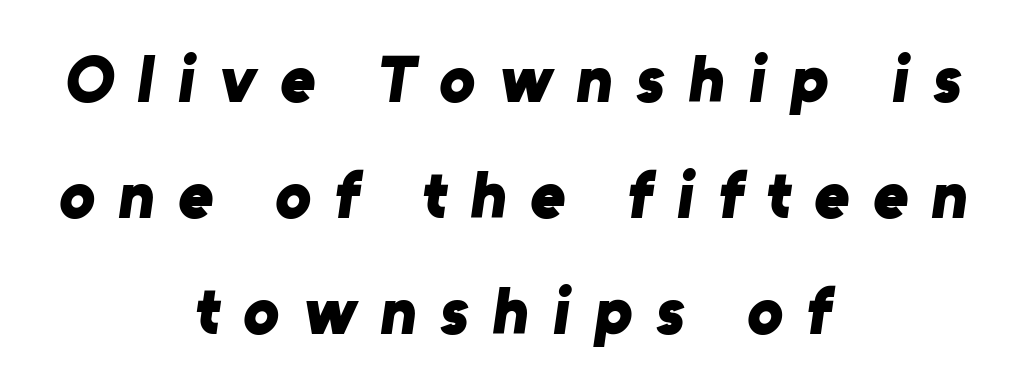
Q: Is the text bold? A: Yes.
Q: Is the typeface a serif or a sans-serif typeface? A: Sans-serif.
Q: Is the text underlined? A: No.
Q: How is the paragraph aligned? A: Centered.
Q: Is the spacing between letters normal or unusually wide? A: Unusually wide.
Q: Width (condensed, normal, or wide)? A: Normal.
Q: Stroke contrast? A: Low.
Q: x-height? A: Medium.
Q: Monospaced? A: No.
